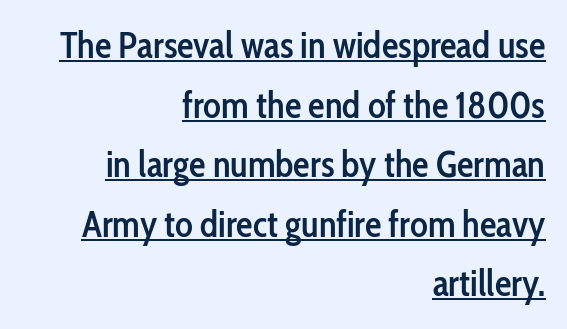
{"serif": "no", "italic": "no", "bold": "semi", "weight": "semibold", "width": "condensed", "stroke_contrast": "low", "x_height": "medium", "monospaced": "no", "underline": "yes", "align": "right", "line_spacing": "normal", "line_spacing_ratio": 1.61, "letter_spacing": "normal", "letter_spacing_em": 0.0, "glyph_px": 37}
